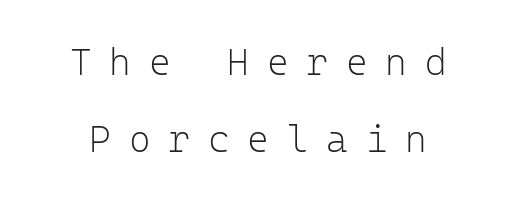
{"serif": "no", "italic": "no", "bold": "no", "weight": "light", "width": "normal", "stroke_contrast": "low", "x_height": "medium", "monospaced": "yes", "underline": "no", "line_spacing": "loose", "line_spacing_ratio": 2.09, "letter_spacing": "wide", "letter_spacing_em": 0.48, "glyph_px": 37}
